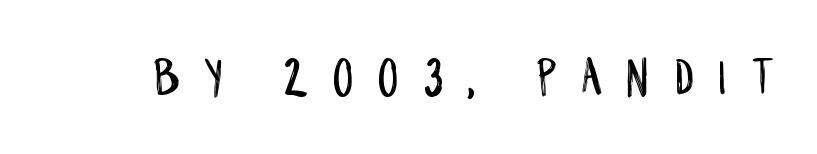
The image shows 54 px condensed sans-serif type, upright; set unusually wide letter spacing (+0.47 em), not underlined; low stroke contrast and a large x-height.
